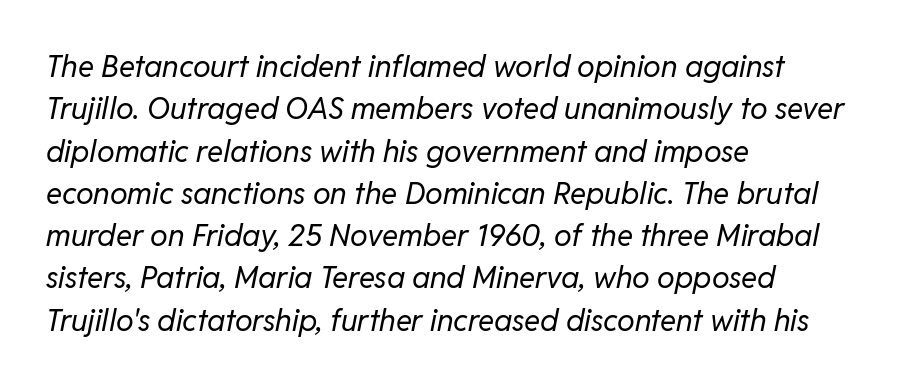
Lines of text with bare space underneath. Unbolded letterforms with no extra heft. Reading down the block, your eye returns to a fixed left position each line. A typesetter would mark this as italic. The face used here is proportionally spaced, like ordinary book or web type. No extra tracking has been applied to these lines.
